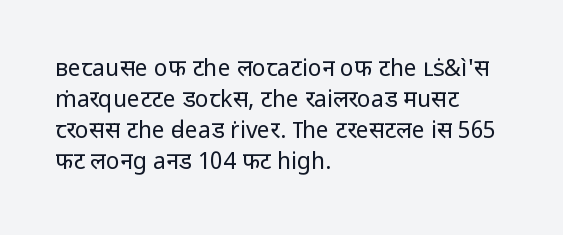
Q: Is the text bold? A: No.
Q: Is the text italic (slanted)? A: No, it is upright.
Q: Is the text underlined? A: No.
Q: How is the paragraph aligned? A: Left-aligned.
Q: Is the spacing between letters normal or unusually wide? A: Normal.
Q: Is the spacing between lines tight, normal or loose? A: Normal.
